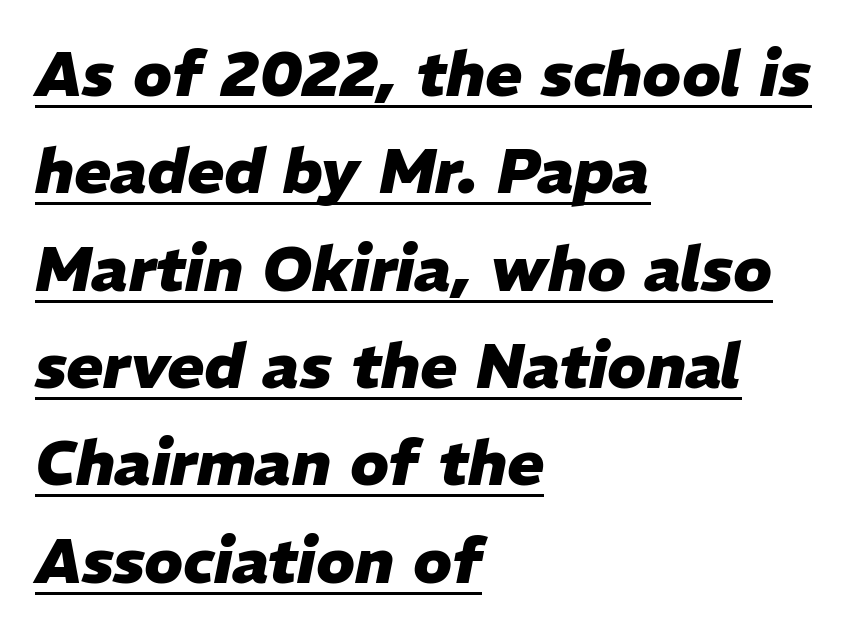
{"italic": "yes", "lean": "right", "slant_degrees": 11, "bold": "yes", "weight": "heavy", "width": "normal", "stroke_contrast": "low", "x_height": "medium", "monospaced": "no", "underline": "yes", "align": "left", "line_spacing": "normal", "line_spacing_ratio": 1.57, "letter_spacing": "normal", "letter_spacing_em": 0.0, "glyph_px": 62}
